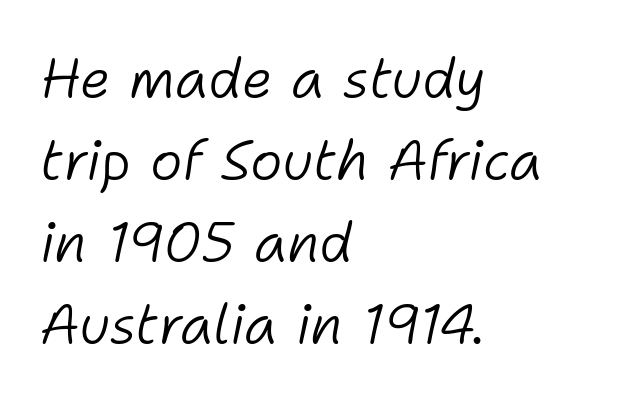
A bare baseline throughout the passage. Does the lettering tilt? It does — this is italic. This sample has the flowing, uneven cadence of proportional lettering. Stems here are at most as thick as an everyday book face. Nobody touched the tracking dial on this one.
